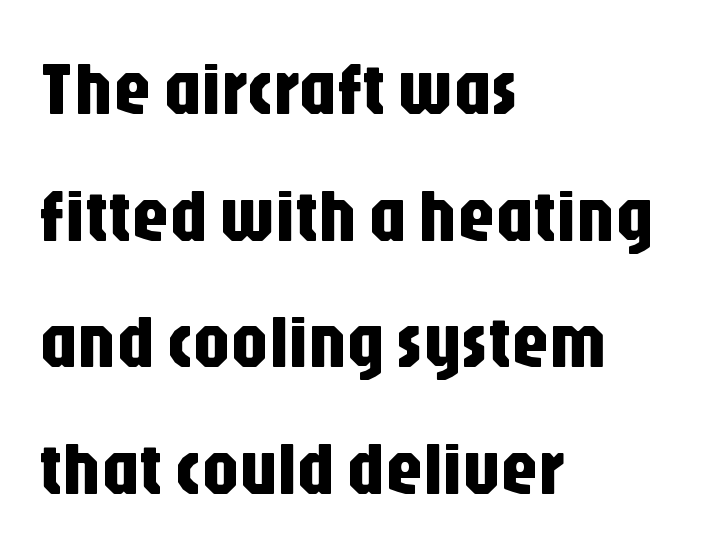
Q: Is the text italic (slanted)? A: No, it is upright.
Q: Is the typeface a serif or a sans-serif typeface? A: Sans-serif.
Q: Is the text underlined? A: No.
Q: How is the paragraph aligned? A: Left-aligned.
Q: Is the spacing between letters normal or unusually wide? A: Normal.
Q: Is the spacing between lines tight, normal or loose? A: Normal.
Q: Width (condensed, normal, or wide)? A: Condensed.
Q: Stroke contrast? A: Low.
Q: x-height? A: Large.
Q: Monospaced? A: No.
